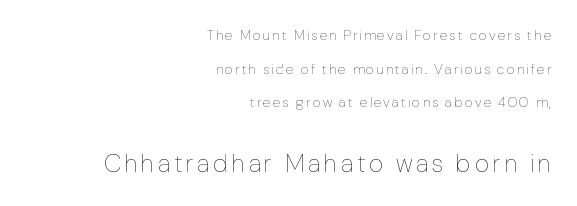
Reading top to bottom, the characters get bigger at the block break. Rule under the text: the space is simply empty. These lines were composed using upright roman letters. Summary of vertical rhythm: relaxed, with wide interline spacing.
